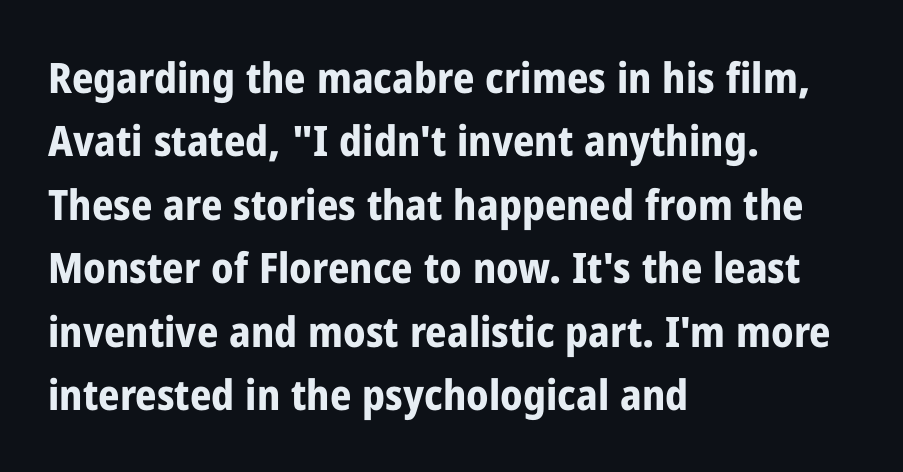
Q: Is the text bold? A: Yes.
Q: Is the text italic (slanted)? A: No, it is upright.
Q: Is the typeface a serif or a sans-serif typeface? A: Sans-serif.
Q: Is the text underlined? A: No.
Q: How is the paragraph aligned? A: Left-aligned.
Q: Is the spacing between letters normal or unusually wide? A: Normal.
Q: Is the spacing between lines tight, normal or loose? A: Normal.
Q: Width (condensed, normal, or wide)? A: Condensed.
Q: Stroke contrast? A: Low.
Q: x-height? A: Medium.
Q: Monospaced? A: No.
